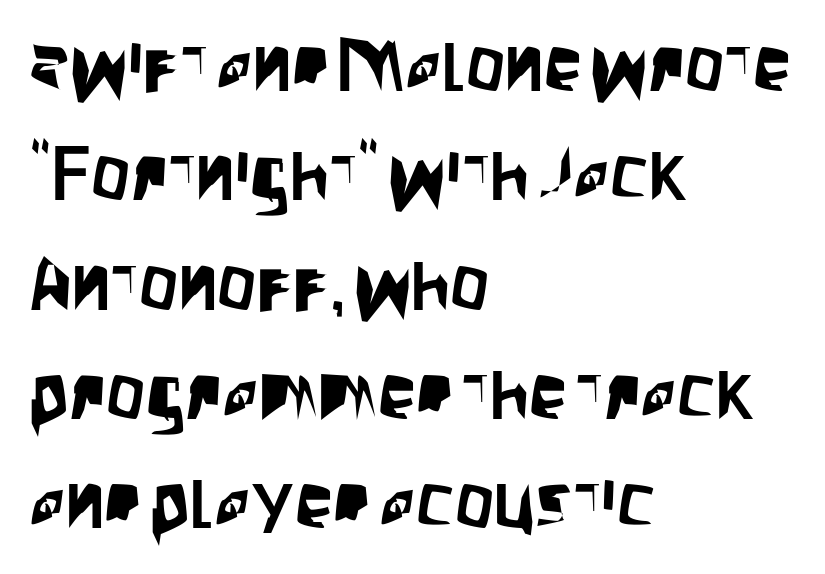
The image shows 77 px condensed sans-serif type, upright; set left-aligned, normal line spacing (1.42x), normal letter spacing, not underlined; low stroke contrast and a large x-height.
